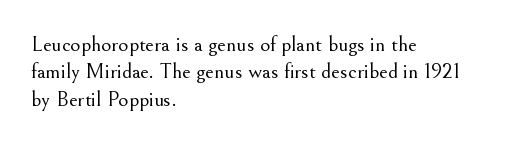
The image shows 22 px text type, upright; set left-aligned, line spacing 1.24x, normal letter spacing, not underlined.
